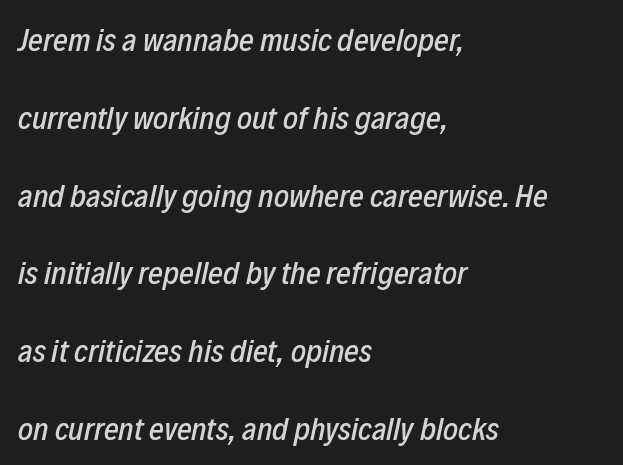
Q: Is the text italic (slanted)? A: Yes, it leans right by about 12 degrees.
Q: Is the text underlined? A: No.
Q: How is the paragraph aligned? A: Left-aligned.
Q: Is the spacing between letters normal or unusually wide? A: Normal.
Q: Is the spacing between lines tight, normal or loose? A: Loose.
Q: Width (condensed, normal, or wide)? A: Condensed.
Q: Stroke contrast? A: Low.
Q: x-height? A: Medium.
Q: Monospaced? A: No.
